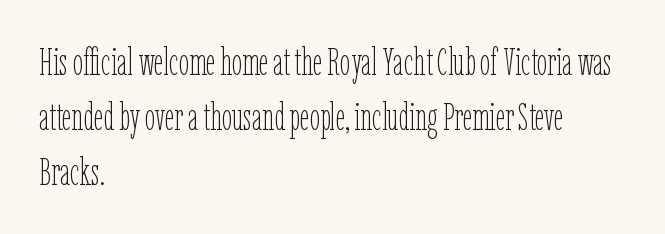
The image shows 37 px thin, condensed type, upright; set left-aligned, normal line spacing (1.48x), normal letter spacing, not underlined; low stroke contrast and a medium x-height.
